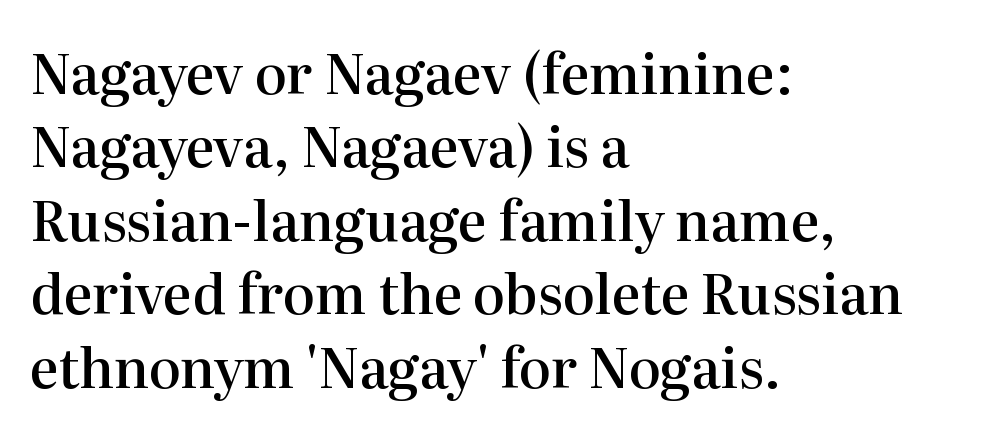
These lines were composed using upright roman letters. Little horizontal feet cap the strokes, marking this as serif type. Summary of weight: moderately heavy, a semibold. The line-height multiplier appears to be the usual default. Check the space under the baseline: it is left empty.
